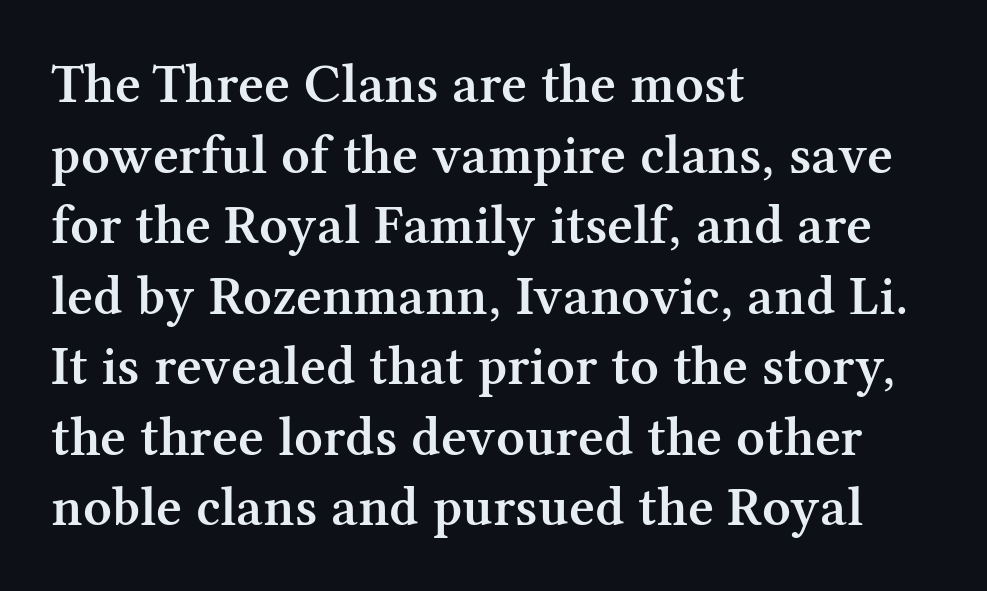
The image shows 56 px semibold serif type, upright; set left-aligned, normal line spacing (1.26x), normal letter spacing, not underlined; medium stroke contrast and a medium x-height.
